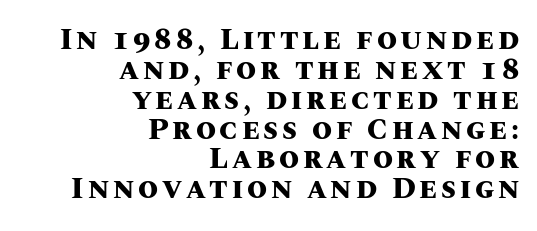
{"italic": "no", "bold": "yes", "weight": "heavy", "width": "normal", "stroke_contrast": "medium", "x_height": "large", "monospaced": "no", "underline": "no", "align": "right", "line_spacing": "tight", "line_spacing_ratio": 1.03, "glyph_px": 29}
